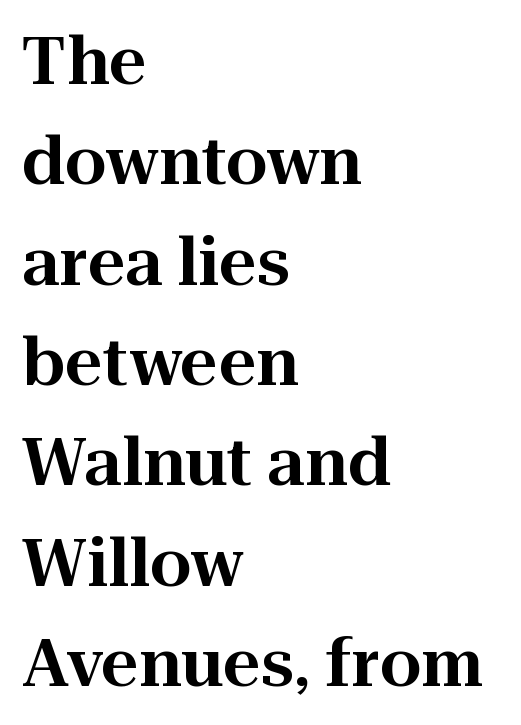
Is the block centered? No — it sits flush against the left margin. This sample uses an upright cut, with every glyph sitting square on the baseline. To sum up the face: it has serifs. Horizontal bands of white between lines are of average thickness.
